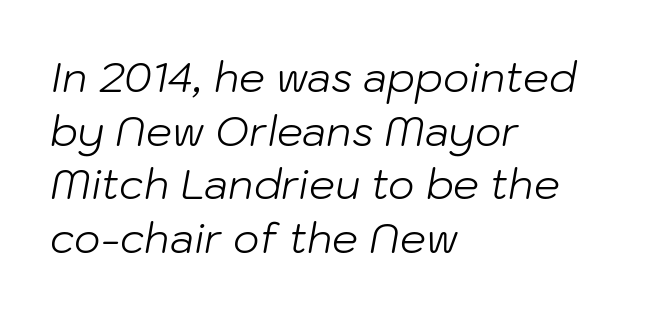
Summary of vertical rhythm: regular, with standard interline spacing. Spacing between characters is what you'd get straight out of the box. The rendering applies a slant to the glyphs. Left-aligned paragraph, ragged on the right. You could not count columns in this text — the font is proportionally spaced.
